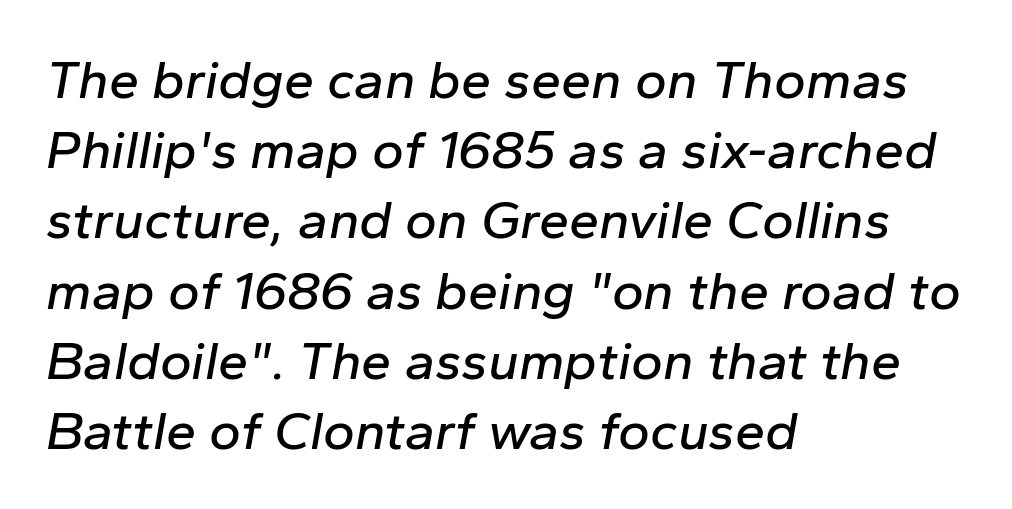
The image shows 54 px text type, italic (leaning right); set left-aligned, normal line spacing (1.3x), normal letter spacing, not underlined; low stroke contrast and a medium x-height.
